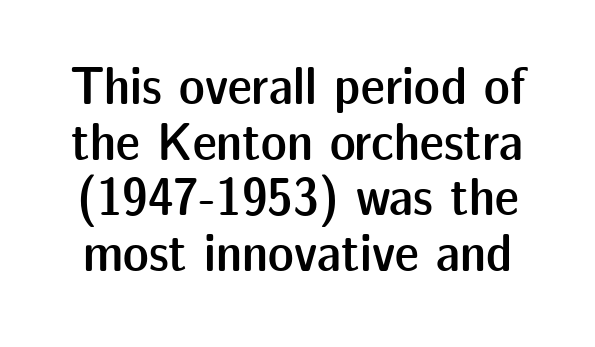
{"serif": "no", "italic": "no", "bold": "semi", "weight": "semibold", "width": "normal", "stroke_contrast": "low", "x_height": "medium", "monospaced": "no", "underline": "no", "line_spacing": "tight", "line_spacing_ratio": 1.03, "letter_spacing": "normal", "letter_spacing_em": 0.0, "glyph_px": 54}
